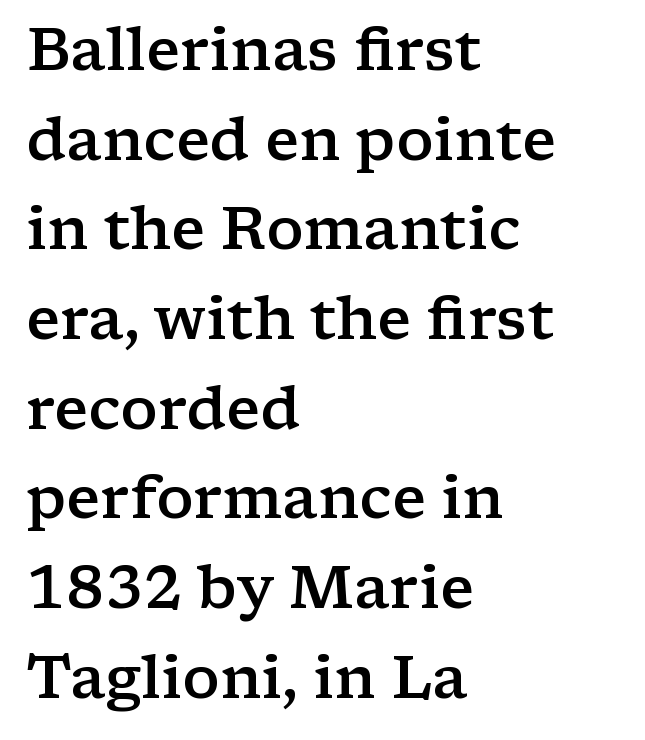
The passage shown is typed in a proportional face where columns would drift. In CSS terms this would be text-align: left. Decoration check: the copy has no underline. The lines sit at an ordinary, default distance from one another. The horizontal fit of the characters is conventional and even.
